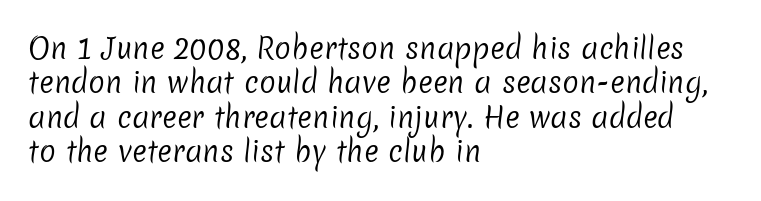
{"serif": "no", "bold": "no", "weight": "regular", "width": "normal", "stroke_contrast": "low", "x_height": "medium", "monospaced": "no", "underline": "no", "align": "left", "line_spacing_ratio": 1.23, "letter_spacing": "normal", "letter_spacing_em": 0.0, "glyph_px": 28}
